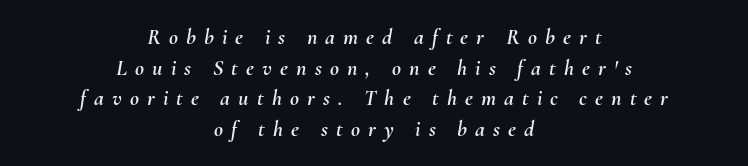
The image shows 22 px text type, italic (leaning right); set centered, normal line spacing (1.39x), unusually wide letter spacing (+0.37 em), not underlined.
